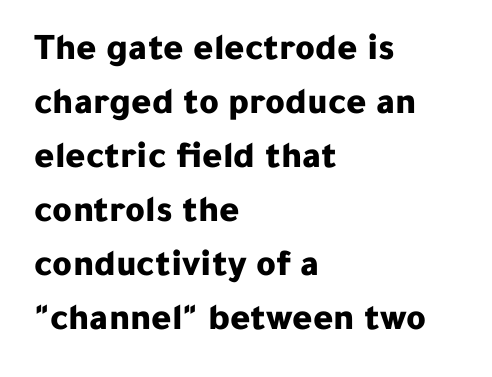
{"serif": "no", "italic": "no", "bold": "yes", "weight": "bold", "width": "normal", "stroke_contrast": "low", "x_height": "medium", "monospaced": "no", "underline": "no", "align": "left", "line_spacing": "normal", "line_spacing_ratio": 1.42, "letter_spacing": "normal", "letter_spacing_em": 0.0, "glyph_px": 38}
